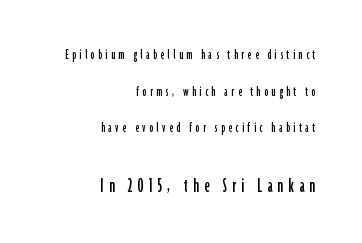
Q: Is the text italic (slanted)? A: No, it is upright.
Q: Is the text underlined? A: No.
Q: How is the paragraph aligned? A: Right-aligned.
Q: Is the spacing between letters normal or unusually wide? A: Unusually wide.
Q: Is the spacing between lines tight, normal or loose? A: Loose.
Q: Which block of text is set in a larger size, the first (top) or the second (bottom)? A: The second (bottom) one.
